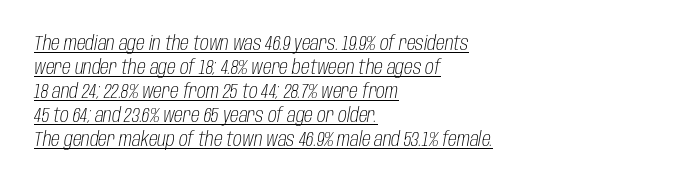
The image shows 20 px text type, italic (leaning right); set left-aligned, line spacing 1.2x, normal letter spacing, underlined.
